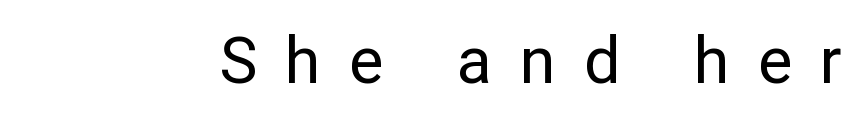
The face looks like a standard text weight, possibly lighter. Rule under the text: the space is simply empty. The specimen reads as upright at a glance. Think of a printed novel: that variable character pitch is what you see here. The horizontal fit of the characters is loose and conspicuously gappy.
